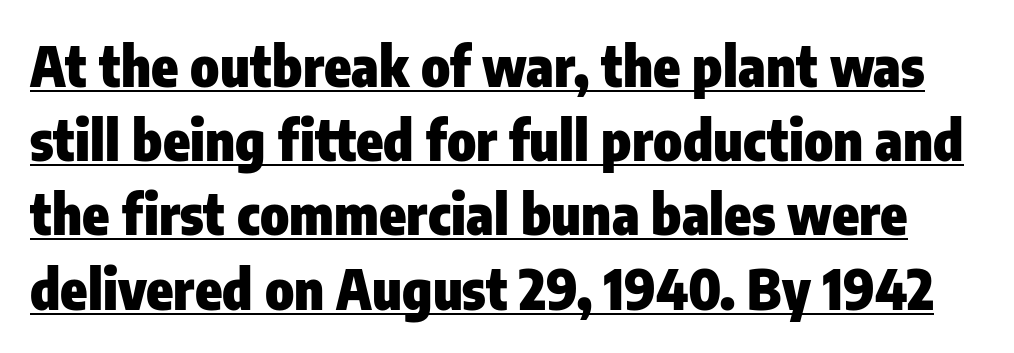
The image shows 55 px heavy, condensed sans-serif type, upright; set normal line spacing (1.35x), normal letter spacing, underlined; low stroke contrast and a medium x-height.
